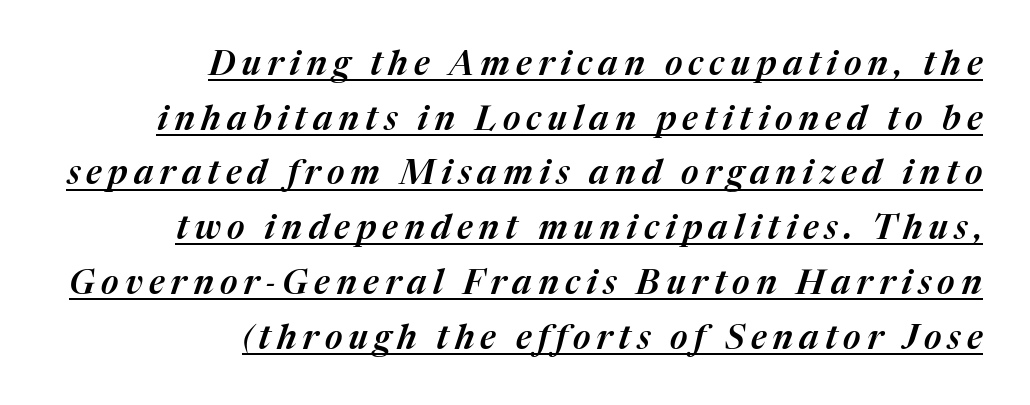
Q: Is the text italic (slanted)? A: Yes, it leans right by about 17 degrees.
Q: Is the text underlined? A: Yes.
Q: How is the paragraph aligned? A: Right-aligned.
Q: Is the spacing between lines tight, normal or loose? A: Normal.
Q: Width (condensed, normal, or wide)? A: Normal.
Q: Stroke contrast? A: Medium.
Q: x-height? A: Medium.
Q: Monospaced? A: No.
